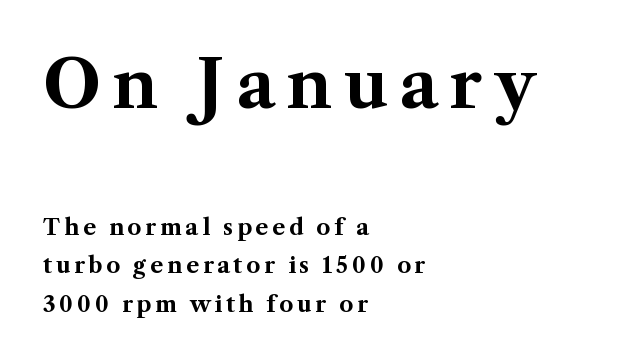
The image shows 67 px bold serif type, upright; set left-aligned, line spacing 1.74x, not underlined; the first (top) block is 3.05x larger; medium stroke contrast and a medium x-height.
